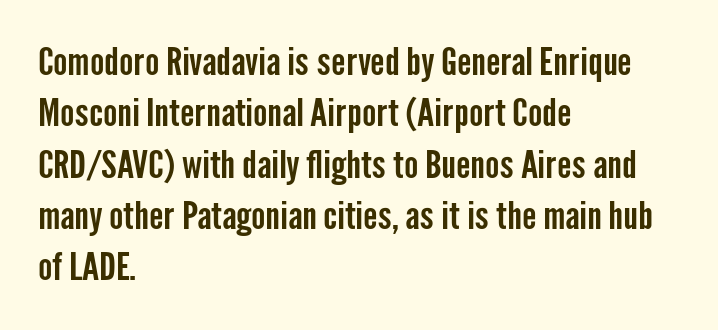
Decoration check: the copy has no underline. In terms of leading, this rendering sits right in the middle. This is roman type, the default non-slanted kind. If you drew a ruler down the left edge, every line would touch it. The gaps between neighbouring characters are ordinary and unremarkable.
